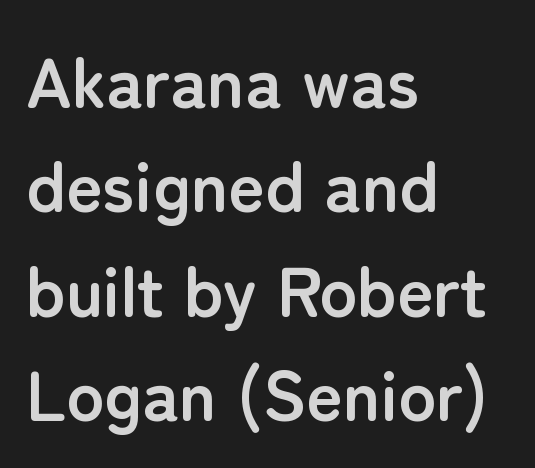
Q: Is the text bold? A: Yes.
Q: Is the text italic (slanted)? A: No, it is upright.
Q: Is the typeface a serif or a sans-serif typeface? A: Sans-serif.
Q: Is the text underlined? A: No.
Q: How is the paragraph aligned? A: Left-aligned.
Q: Is the spacing between letters normal or unusually wide? A: Normal.
Q: Is the spacing between lines tight, normal or loose? A: Normal.
Q: Width (condensed, normal, or wide)? A: Normal.
Q: Stroke contrast? A: Low.
Q: x-height? A: Medium.
Q: Monospaced? A: No.
